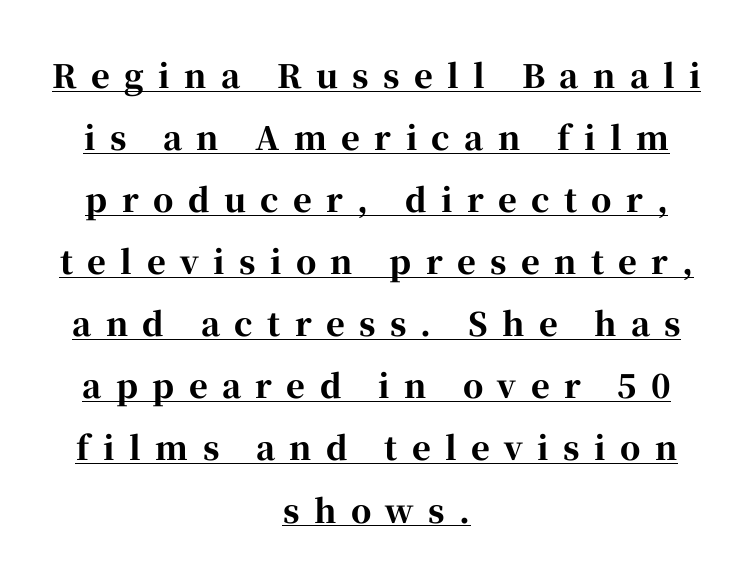
{"serif": "yes", "italic": "no", "bold": "yes", "weight": "bold", "width": "normal", "stroke_contrast": "high", "x_height": "medium", "monospaced": "no", "underline": "yes", "align": "center", "line_spacing": "loose", "line_spacing_ratio": 1.94, "letter_spacing": "wide", "letter_spacing_em": 0.45, "glyph_px": 32}
